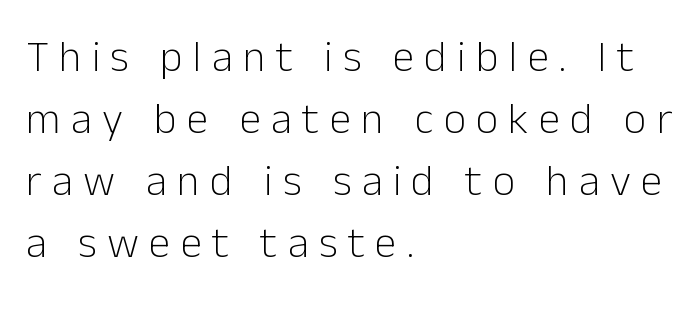
Q: Is the text bold? A: No.
Q: Is the text italic (slanted)? A: No, it is upright.
Q: Is the typeface a serif or a sans-serif typeface? A: Sans-serif.
Q: Is the text underlined? A: No.
Q: How is the paragraph aligned? A: Left-aligned.
Q: Is the spacing between letters normal or unusually wide? A: Unusually wide.
Q: Is the spacing between lines tight, normal or loose? A: Normal.
Q: Width (condensed, normal, or wide)? A: Normal.
Q: Stroke contrast? A: Low.
Q: x-height? A: Medium.
Q: Monospaced? A: No.
